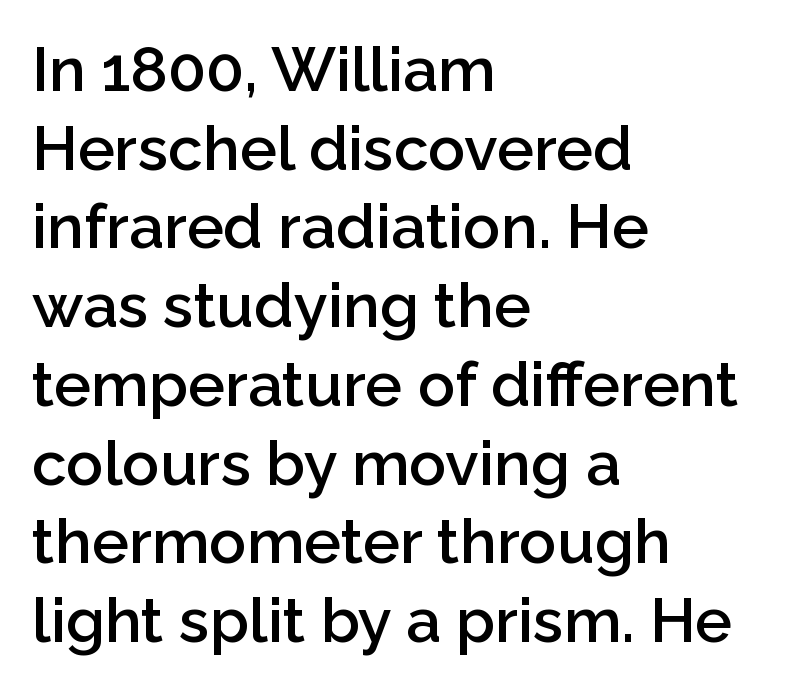
Q: Is the text bold? A: Semi-bold.
Q: Is the text italic (slanted)? A: No, it is upright.
Q: Is the typeface a serif or a sans-serif typeface? A: Sans-serif.
Q: Is the text underlined? A: No.
Q: How is the paragraph aligned? A: Left-aligned.
Q: Is the spacing between letters normal or unusually wide? A: Normal.
Q: Is the spacing between lines tight, normal or loose? A: Normal.
Q: Width (condensed, normal, or wide)? A: Normal.
Q: Stroke contrast? A: Low.
Q: x-height? A: Medium.
Q: Monospaced? A: No.
